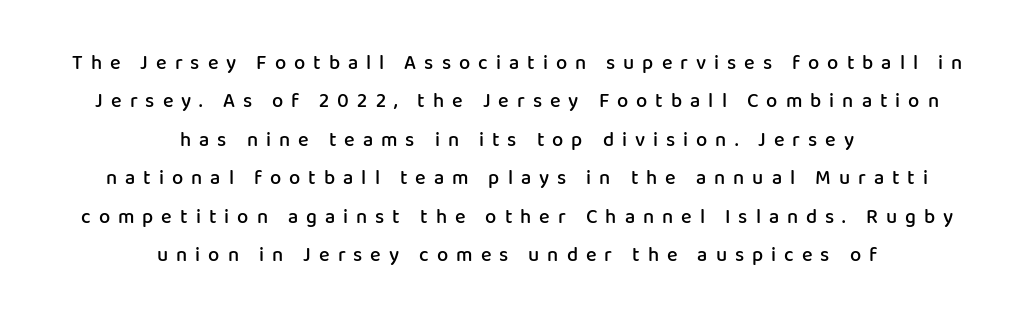
The image shows 20 px text type, upright; set centered, loose line spacing (1.92x), unusually wide letter spacing (+0.4 em), not underlined.
